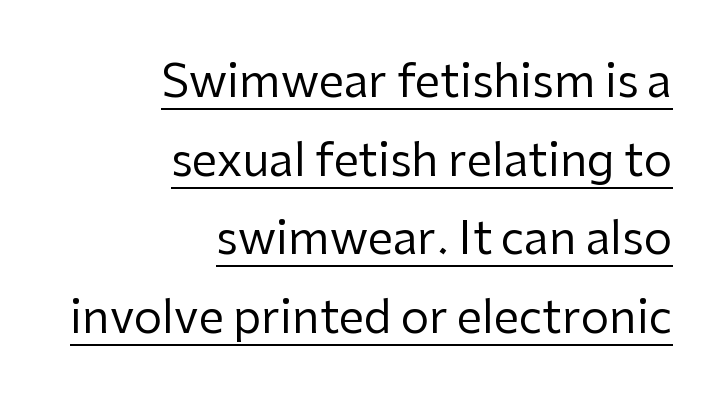
The image shows 45 px regular-weight sans-serif type, upright; set right-aligned, line spacing 1.75x, normal letter spacing, underlined; low stroke contrast and a medium x-height.
